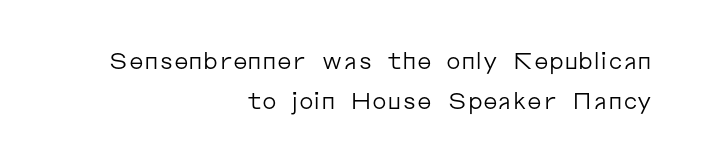
The font sits on the lighter half of the weight spectrum, regular included. Nobody drew a line under any word here. Does extra space separate the letters? No, they use regular spacing. The ragged edge is on the left, which tells us the setting is flush right.
